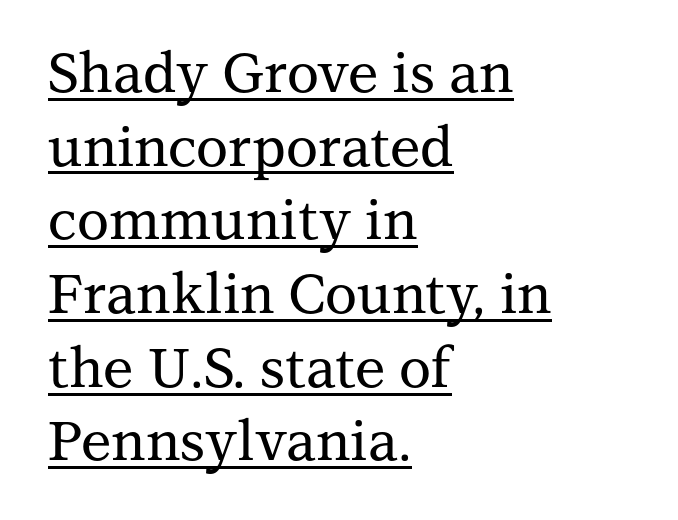
The image shows 55 px serif type, upright; set left-aligned, normal line spacing (1.34x), normal letter spacing, underlined; medium stroke contrast and a medium x-height.
